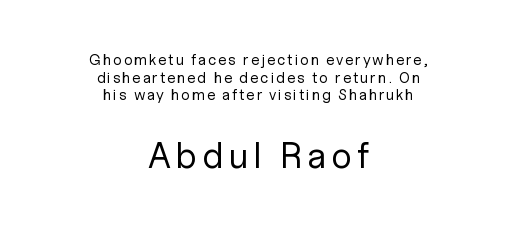
Q: Is the text bold? A: No.
Q: Is the text italic (slanted)? A: No, it is upright.
Q: Is the typeface a serif or a sans-serif typeface? A: Sans-serif.
Q: Is the text underlined? A: No.
Q: How is the paragraph aligned? A: Centered.
Q: Which block of text is set in a larger size, the first (top) or the second (bottom)? A: The second (bottom) one.
Q: Width (condensed, normal, or wide)? A: Normal.
Q: Stroke contrast? A: Low.
Q: x-height? A: Medium.
Q: Monospaced? A: No.
